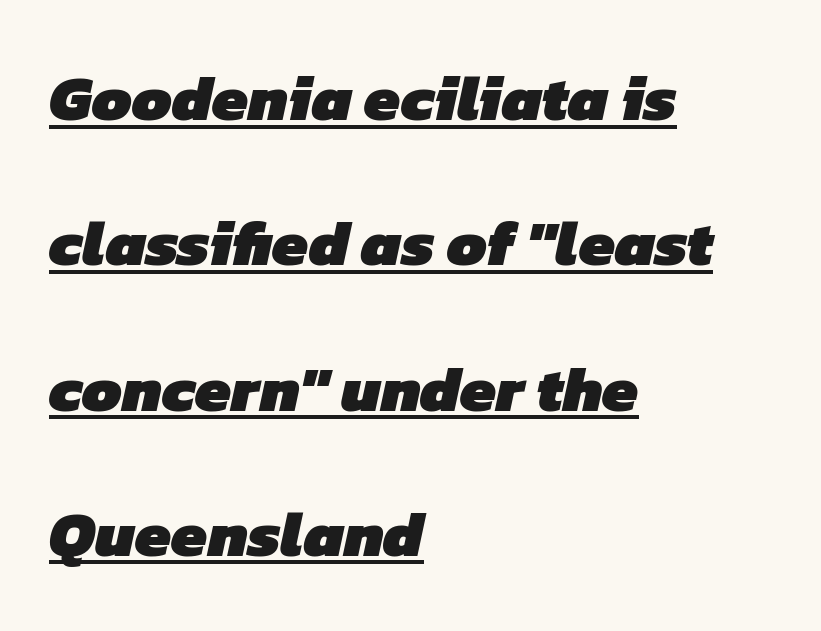
The image shows 64 px heavy sans-serif type; set left-aligned, loose line spacing (2.27x), normal letter spacing, underlined; low stroke contrast and a medium x-height.
